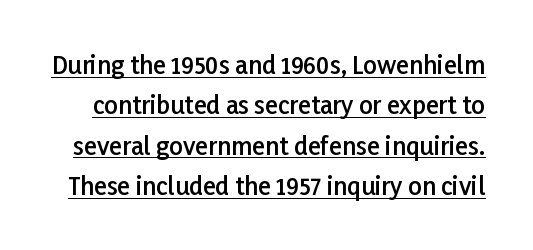
Q: Is the text bold? A: Semi-bold.
Q: Is the text italic (slanted)? A: No, it is upright.
Q: Is the text underlined? A: Yes.
Q: Is the spacing between letters normal or unusually wide? A: Normal.
Q: Is the spacing between lines tight, normal or loose? A: Normal.
